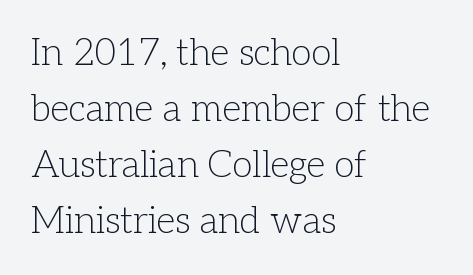
Q: Is the text bold? A: No.
Q: Is the text italic (slanted)? A: No, it is upright.
Q: Is the typeface a serif or a sans-serif typeface? A: Serif.
Q: Is the text underlined? A: No.
Q: How is the paragraph aligned? A: Left-aligned.
Q: Is the spacing between letters normal or unusually wide? A: Normal.
Q: Is the spacing between lines tight, normal or loose? A: Normal.
Q: Width (condensed, normal, or wide)? A: Normal.
Q: Stroke contrast? A: Low.
Q: x-height? A: Medium.
Q: Monospaced? A: No.
